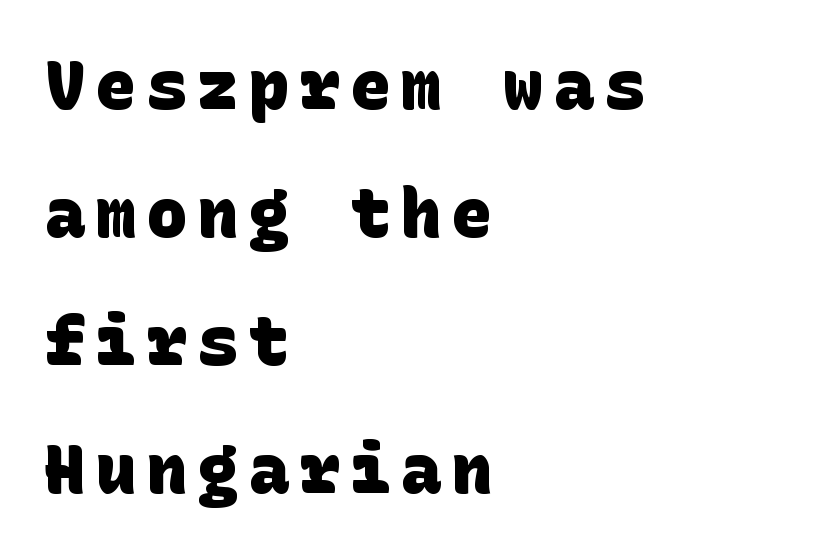
The image shows 67 px heavy sans-serif type; set left-aligned, loose line spacing (1.91x), not underlined; low stroke contrast and a large x-height.
